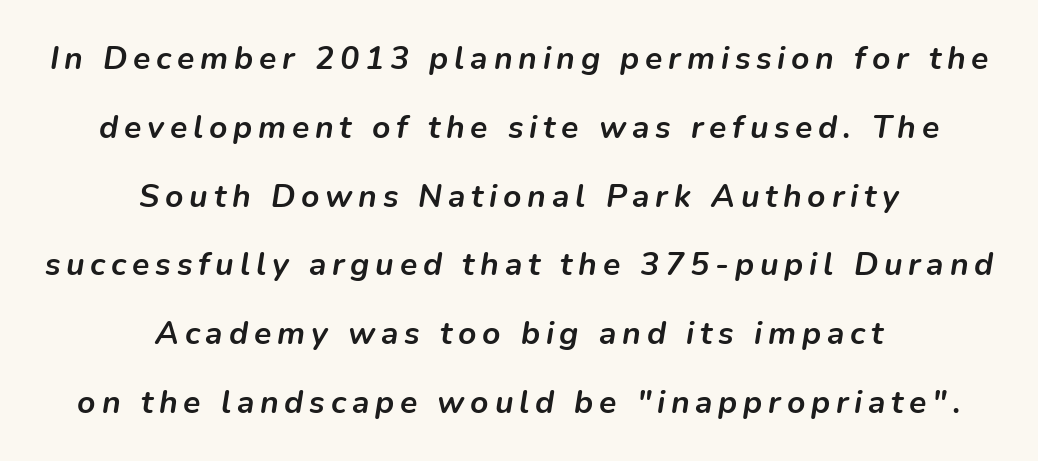
Q: Is the text bold? A: Yes.
Q: Is the text italic (slanted)? A: Yes, it leans right by about 9 degrees.
Q: Is the text underlined? A: No.
Q: How is the paragraph aligned? A: Centered.
Q: Is the spacing between lines tight, normal or loose? A: Loose.
Q: Width (condensed, normal, or wide)? A: Normal.
Q: Stroke contrast? A: Low.
Q: x-height? A: Medium.
Q: Monospaced? A: No.
